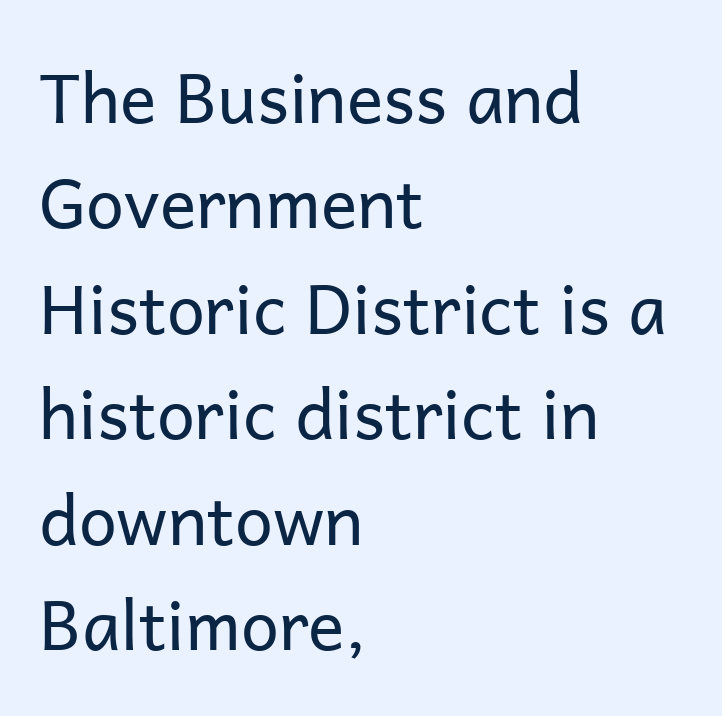
Q: Is the text bold? A: No.
Q: Is the text italic (slanted)? A: No, it is upright.
Q: Is the typeface a serif or a sans-serif typeface? A: Sans-serif.
Q: Is the text underlined? A: No.
Q: How is the paragraph aligned? A: Left-aligned.
Q: Is the spacing between letters normal or unusually wide? A: Normal.
Q: Is the spacing between lines tight, normal or loose? A: Normal.
Q: Width (condensed, normal, or wide)? A: Normal.
Q: Stroke contrast? A: Low.
Q: x-height? A: Medium.
Q: Monospaced? A: No.
